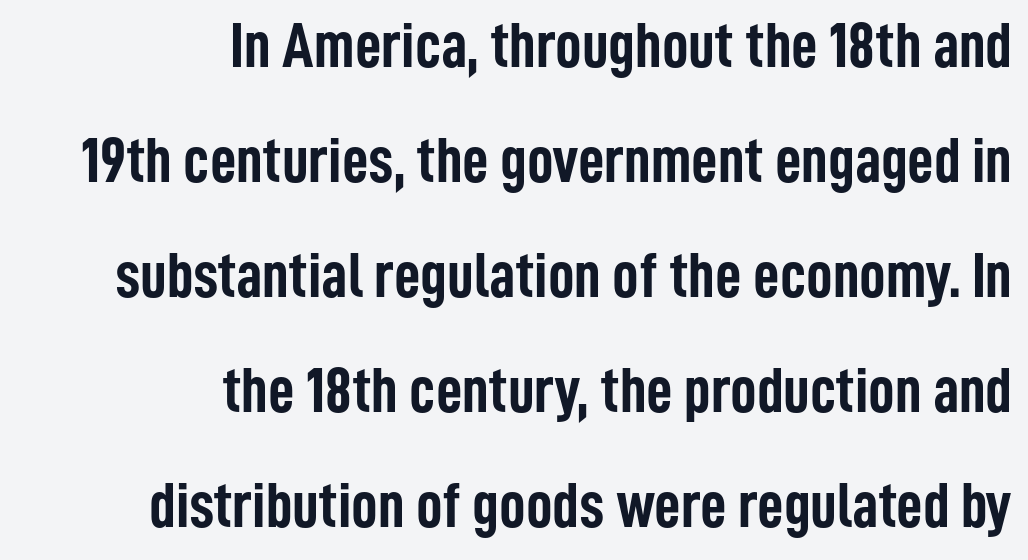
{"serif": "no", "italic": "no", "bold": "yes", "weight": "semibold", "width": "condensed", "stroke_contrast": "low", "x_height": "medium", "monospaced": "no", "underline": "no", "align": "right", "line_spacing_ratio": 1.77, "letter_spacing": "normal", "letter_spacing_em": 0.0, "glyph_px": 65}
